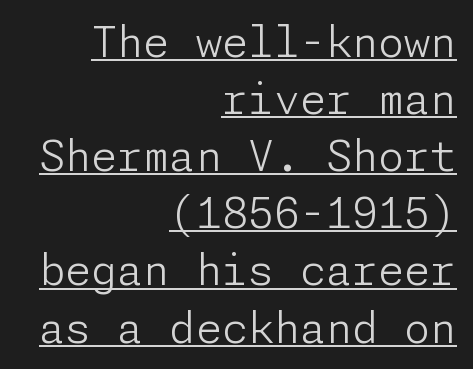
Q: Is the text bold? A: No.
Q: Is the text italic (slanted)? A: No, it is upright.
Q: Is the typeface a serif or a sans-serif typeface? A: Sans-serif.
Q: Is the text underlined? A: Yes.
Q: How is the paragraph aligned? A: Right-aligned.
Q: Is the spacing between letters normal or unusually wide? A: Normal.
Q: Is the spacing between lines tight, normal or loose? A: Normal.
Q: Width (condensed, normal, or wide)? A: Normal.
Q: Stroke contrast? A: Low.
Q: x-height? A: Medium.
